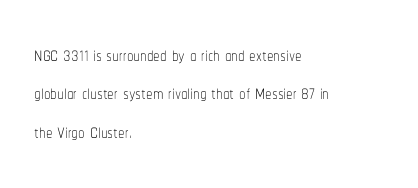
{"italic": "no", "bold": "no", "underline": "no", "align": "left", "line_spacing": "normal", "line_spacing_ratio": 1.48, "letter_spacing": "normal", "letter_spacing_em": 0.0, "glyph_px": 26}
